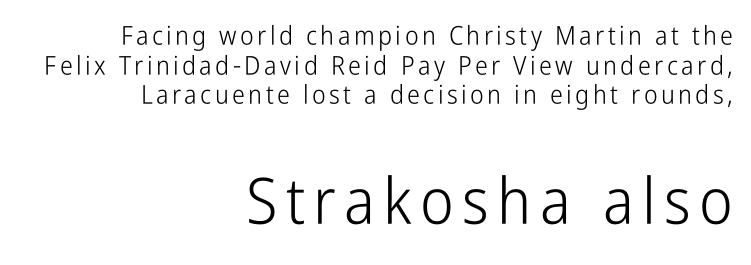
Q: Is the text bold? A: No.
Q: Is the text italic (slanted)? A: No, it is upright.
Q: Is the typeface a serif or a sans-serif typeface? A: Sans-serif.
Q: Is the text underlined? A: No.
Q: How is the paragraph aligned? A: Right-aligned.
Q: Is the spacing between lines tight, normal or loose? A: Tight.
Q: Which block of text is set in a larger size, the first (top) or the second (bottom)? A: The second (bottom) one.
Q: Width (condensed, normal, or wide)? A: Condensed.
Q: Stroke contrast? A: Low.
Q: x-height? A: Medium.
Q: Monospaced? A: No.
